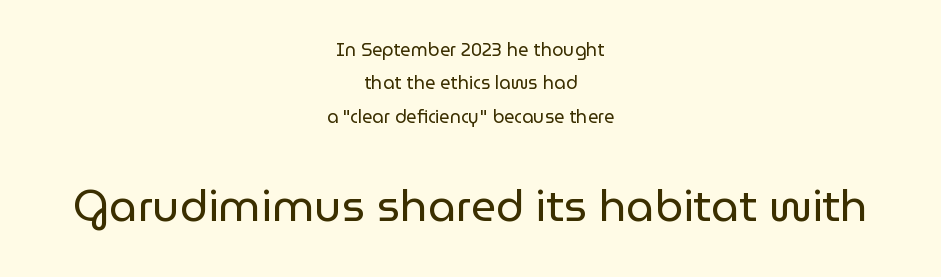
The image shows 44 px regular-weight sans-serif type, upright; set centered, line spacing 1.85x, normal letter spacing, not underlined; the second (bottom) block is 2.44x larger; low stroke contrast and a medium x-height.
